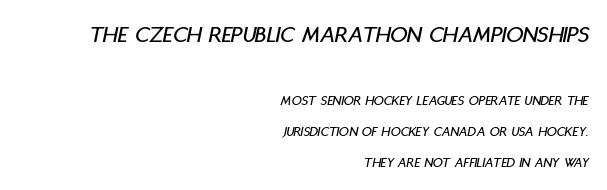
Q: Is the text italic (slanted)? A: Yes, it leans right by about 11 degrees.
Q: Is the text underlined? A: No.
Q: How is the paragraph aligned? A: Right-aligned.
Q: Is the spacing between letters normal or unusually wide? A: Normal.
Q: Is the spacing between lines tight, normal or loose? A: Loose.
Q: Which block of text is set in a larger size, the first (top) or the second (bottom)? A: The first (top) one.
